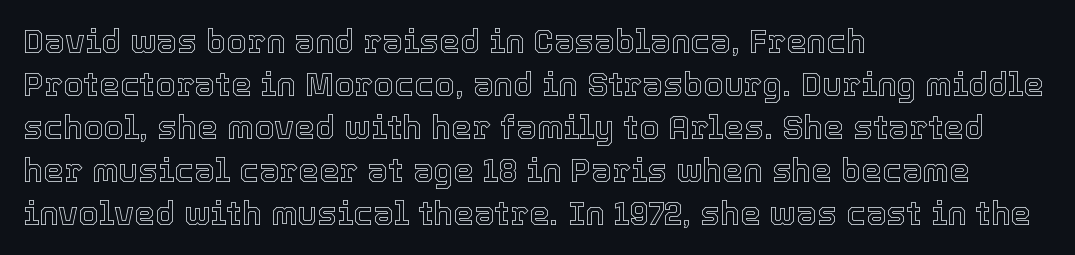
{"italic": "no", "width": "normal", "x_height": "medium", "monospaced": "no", "underline": "no", "align": "left", "line_spacing": "normal", "line_spacing_ratio": 1.3, "letter_spacing": "normal", "letter_spacing_em": 0.0, "glyph_px": 33}
